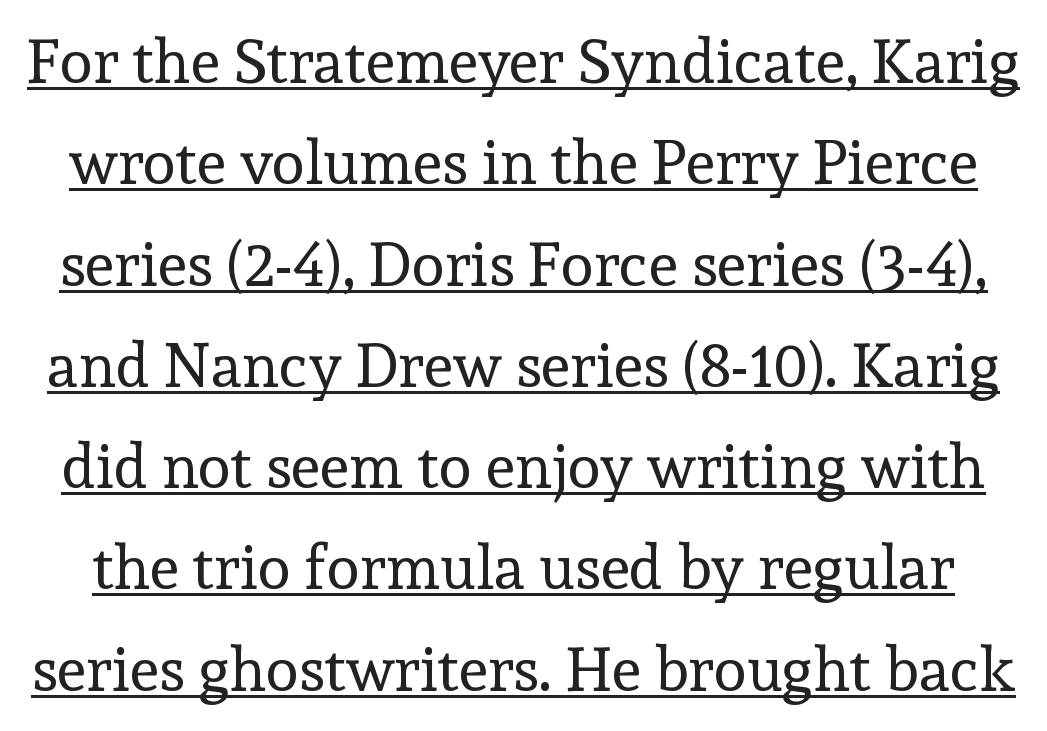
The passage shown is typed in a proportional face where columns would drift. The font's upright variant was chosen for this text. Old-style or modern, the face here clearly has serifs. The font sits on the lighter half of the weight spectrum, regular included.
